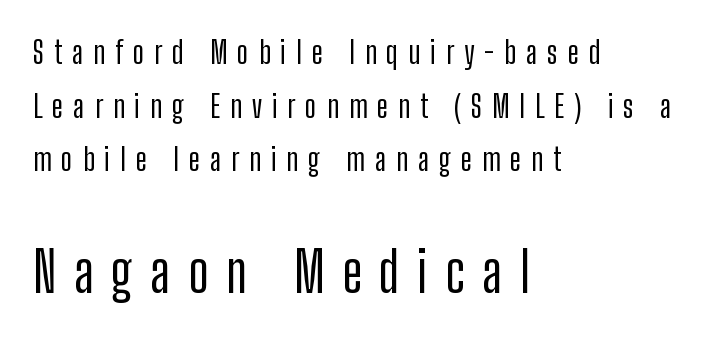
Unlike a traditional serif, this face leaves its strokes unadorned. Does the bottom block carry the larger type? Yes, it does. The line texture is sparse and dotted thanks to wide tracking. The ragged edge is on the right, which tells us the setting is flush left.
